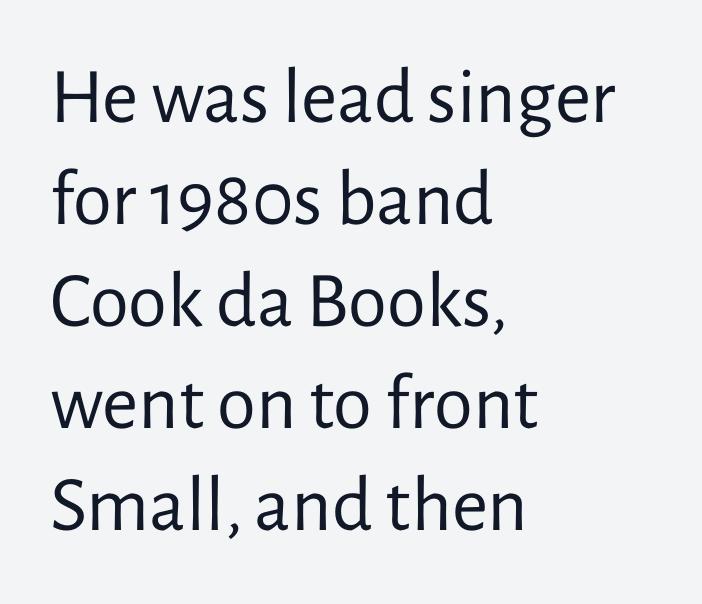
Inter-character spacing is left at the font's built-in metrics. A typesetter would call this proportional, since set widths differ per character. This reads as an unemphasized weight, regular at the heaviest. Honestly, there is no underline to notice here at all. Letterform terminals end flat and unadorned throughout the passage.
